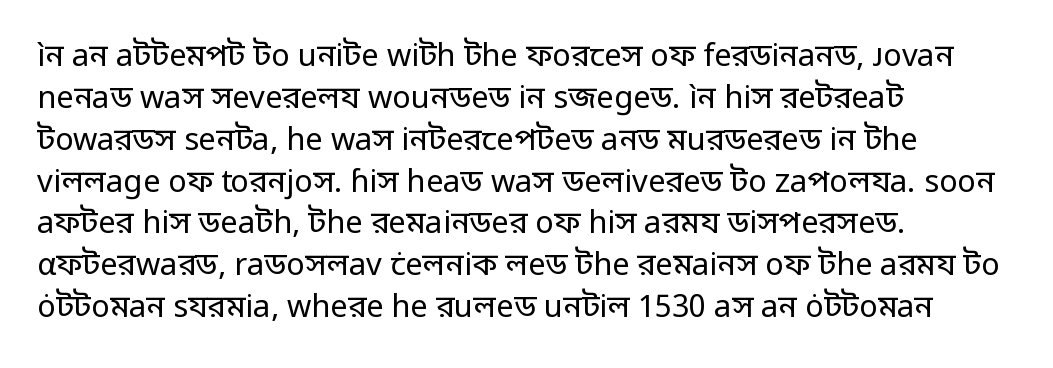
{"serif": "no", "italic": "no", "bold": "no", "weight": "regular", "width": "normal", "stroke_contrast": "low", "x_height": "medium", "monospaced": "no", "underline": "no", "align": "left", "line_spacing": "normal", "line_spacing_ratio": 1.35, "letter_spacing": "normal", "letter_spacing_em": 0.0, "glyph_px": 31}
